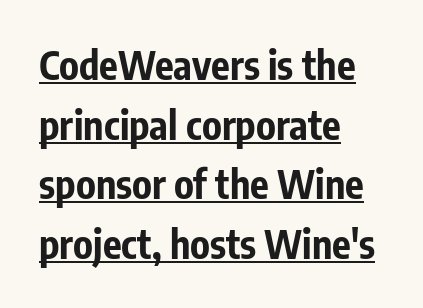
The image shows 39 px bold, condensed sans-serif type, upright; set left-aligned, normal line spacing (1.53x), normal letter spacing, underlined; low stroke contrast and a medium x-height.
